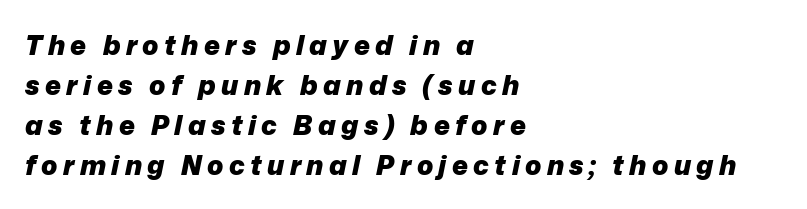
Interline gaps are of average width in this sample. A bare baseline throughout the passage. This sample uses an oblique cut, with every glyph tilted off the vertical. Horizontally, the lines are justified to the leading edge only. Spacing between characters has been opened up far beyond the box default.
